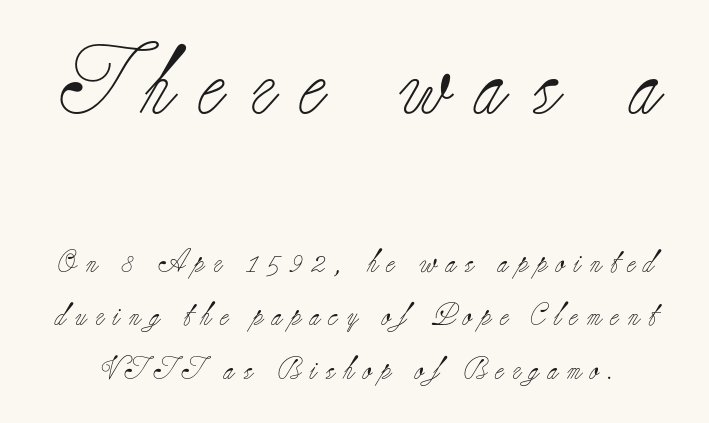
Examine the stroke ends and you'll spot serifs. Here the designer chose a conventional face with non-uniform glyph widths. A great deal of white space separates one row of letters from the next. No heavy texture on the line: the type isn't bold.
